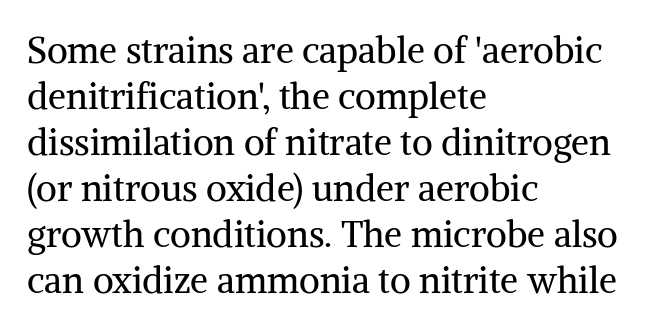
Nobody touched the tracking dial on this one. Font category for this specimen: serif. Heaviness? Minimal to ordinary, like unemphasized prose. Underline: absent. The rendering uses a moderate line-height, typical for paragraphs. Every row of glyphs begins at an identical x-position on the left.
